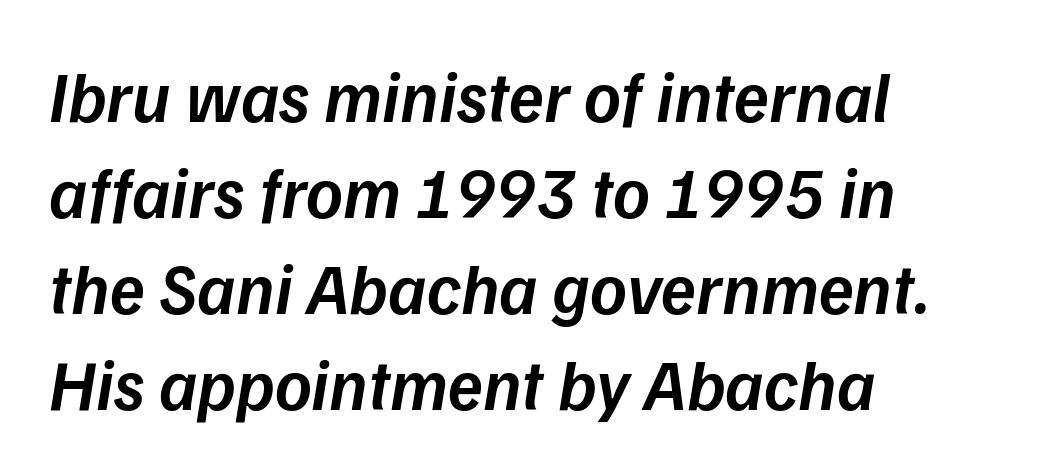
The image shows 71 px semibold type, italic (leaning right); set left-aligned, normal line spacing (1.35x), normal letter spacing, not underlined; low stroke contrast and a medium x-height.
